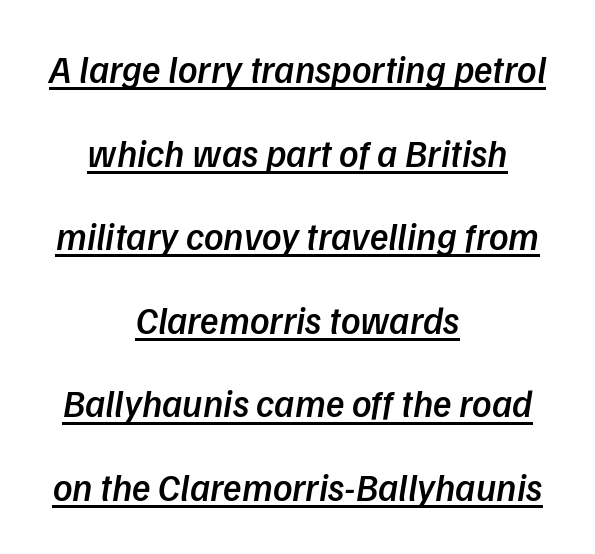
{"italic": "yes", "lean": "right", "slant_degrees": 9, "bold": "semi", "weight": "semibold", "width": "normal", "stroke_contrast": "low", "x_height": "medium", "monospaced": "no", "underline": "yes", "align": "center", "line_spacing": "loose", "line_spacing_ratio": 2.2, "letter_spacing": "normal", "letter_spacing_em": 0.0, "glyph_px": 38}
